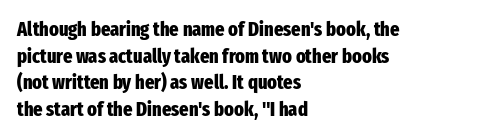
The typography opts for an upright posture over an oblique one. A classic flush-left, rag-right setting is used for this passage. Words appear dense and cohesive because spacing is normal. A full-strength bold gives these letters their thick strokes. Rule under the text: the space is simply empty.
